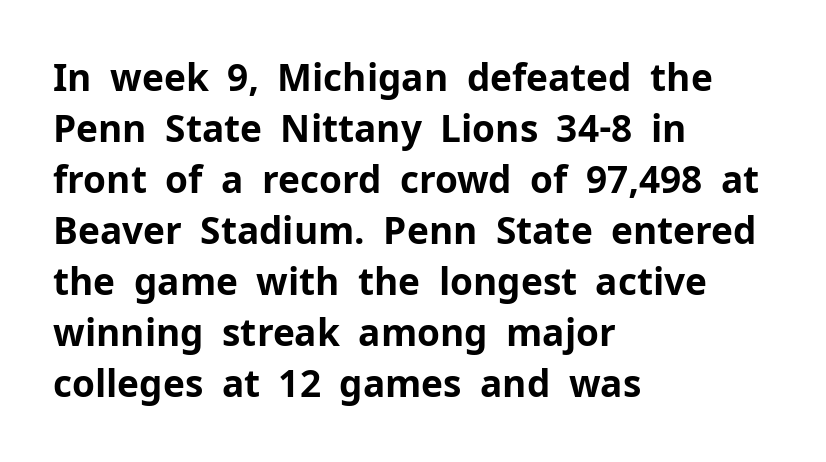
The image shows 37 px bold sans-serif type, upright; set left-aligned, normal line spacing (1.38x), normal letter spacing, not underlined; low stroke contrast and a medium x-height.
